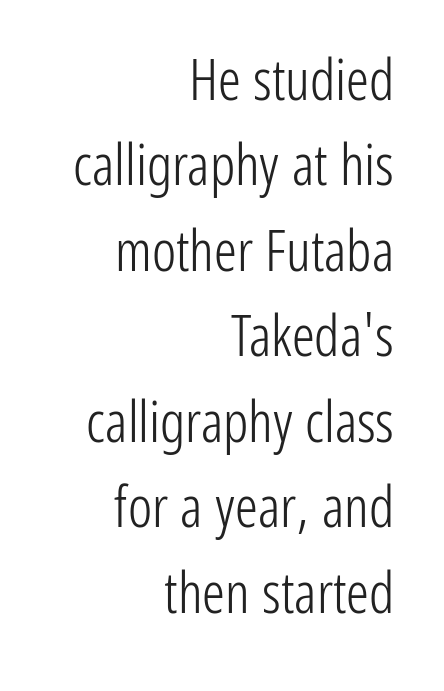
Teacher's note: observe the even right margin — that is flush-right alignment. Letterform terminals end flat and unadorned throughout the passage. It's the straight-up-and-down kind of type. You could not count columns in this text — the font is proportionally spaced. Underline: absent. Compared with typical paragraphs, the rows here are spaced about the same.
